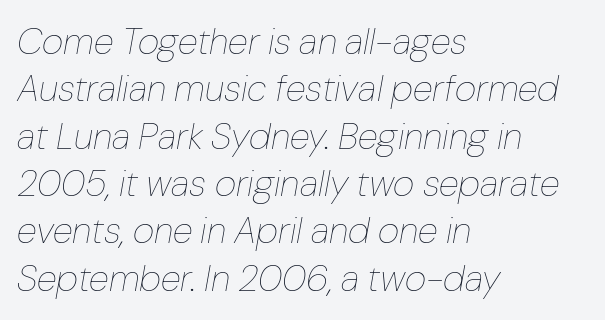
Rule under the text: the space is simply empty. The block of text has a typical density, with ordinary space between rows. The letters advance in unequal steps, a hallmark of proportional type. Does extra space separate the letters? No, they use regular spacing. Letters have the restrained weight of plain body copy at most. Every row of glyphs begins at an identical x-position on the left.
